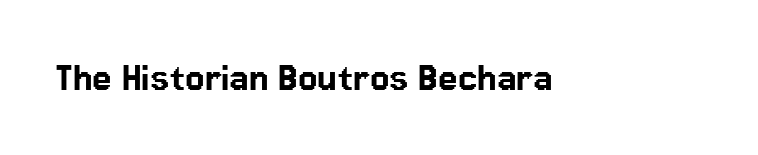
Q: Is the text italic (slanted)? A: No, it is upright.
Q: Is the typeface a serif or a sans-serif typeface? A: Sans-serif.
Q: Is the text underlined? A: No.
Q: Is the spacing between letters normal or unusually wide? A: Normal.
Q: Width (condensed, normal, or wide)? A: Normal.
Q: Stroke contrast? A: Low.
Q: x-height? A: Medium.
Q: Monospaced? A: No.
